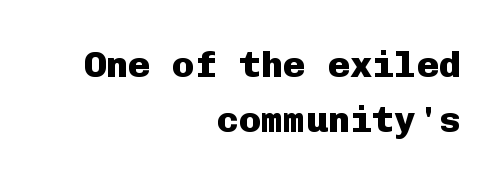
Q: Is the text bold? A: Yes.
Q: Is the text italic (slanted)? A: No, it is upright.
Q: Is the typeface a serif or a sans-serif typeface? A: Sans-serif.
Q: Is the text underlined? A: No.
Q: How is the paragraph aligned? A: Right-aligned.
Q: Is the spacing between letters normal or unusually wide? A: Normal.
Q: Is the spacing between lines tight, normal or loose? A: Normal.
Q: Width (condensed, normal, or wide)? A: Normal.
Q: Stroke contrast? A: Low.
Q: x-height? A: Medium.
Q: Monospaced? A: Yes.
